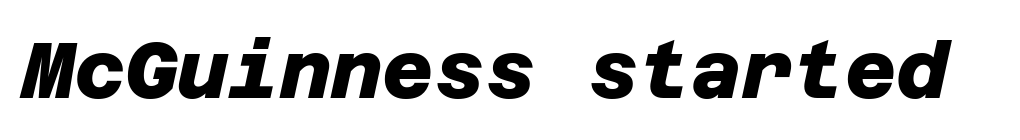
The image shows 79 px heavy sans-serif type; set normal letter spacing, not underlined; low stroke contrast and a large x-height.
